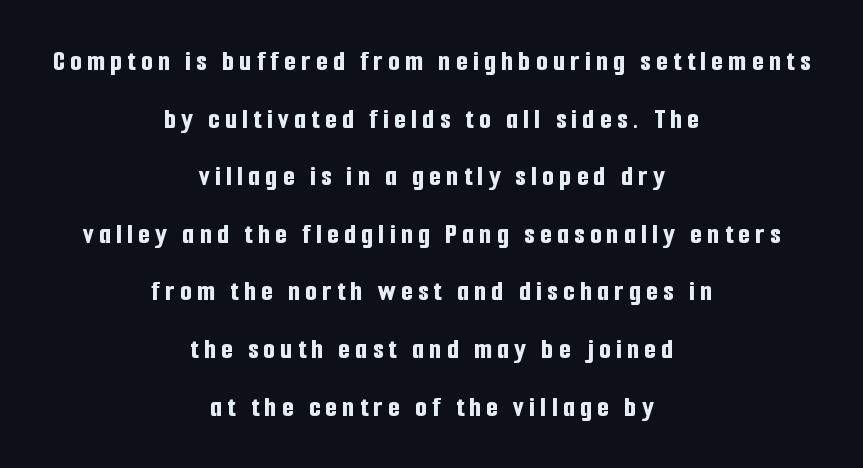
Q: Is the text bold? A: Yes.
Q: Is the text italic (slanted)? A: No, it is upright.
Q: Is the typeface a serif or a sans-serif typeface? A: Sans-serif.
Q: Is the text underlined? A: No.
Q: How is the paragraph aligned? A: Centered.
Q: Is the spacing between lines tight, normal or loose? A: Loose.
Q: Width (condensed, normal, or wide)? A: Condensed.
Q: Stroke contrast? A: Low.
Q: x-height? A: Medium.
Q: Monospaced? A: No.
